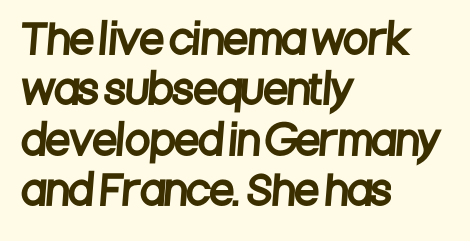
{"serif": "no", "width": "condensed", "stroke_contrast": "low", "x_height": "large", "monospaced": "no", "underline": "no", "align": "left", "line_spacing": "normal", "line_spacing_ratio": 1.26, "letter_spacing": "normal", "letter_spacing_em": 0.0, "glyph_px": 40}
